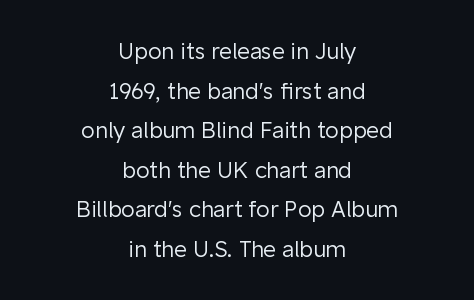
The image shows 22 px text type, upright; set centered, line spacing 1.8x, normal letter spacing, not underlined.
